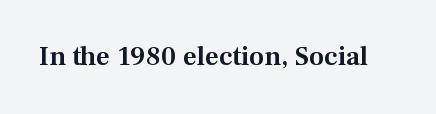
Q: Is the text italic (slanted)? A: No, it is upright.
Q: Is the text underlined? A: No.
Q: Is the spacing between letters normal or unusually wide? A: Normal.
